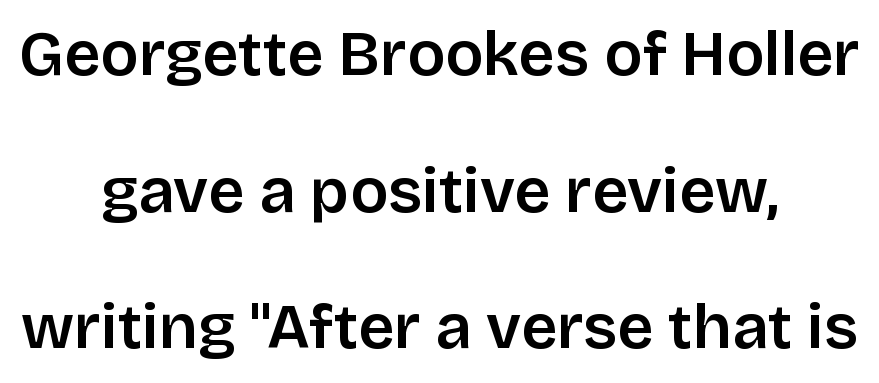
{"serif": "no", "italic": "no", "bold": "semi", "weight": "semibold", "width": "normal", "stroke_contrast": "low", "x_height": "large", "monospaced": "no", "underline": "no", "align": "center", "line_spacing": "loose", "line_spacing_ratio": 2.17, "letter_spacing": "normal", "letter_spacing_em": 0.0, "glyph_px": 63}
